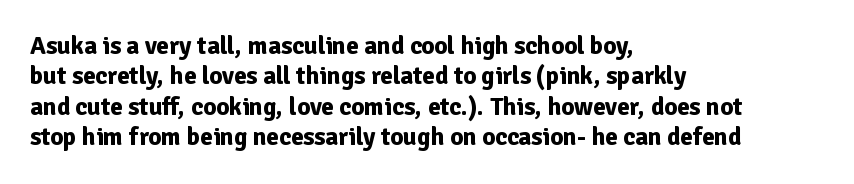
The image shows 25 px bold type, upright; set left-aligned, line spacing 1.22x, normal letter spacing, not underlined.
